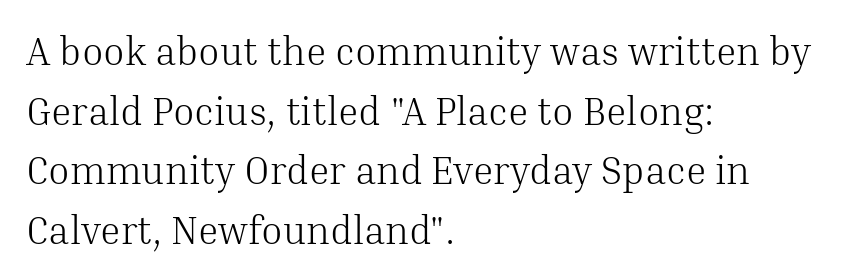
You could not count columns in this text — the font is proportionally spaced. These lines keep a tight, regular rhythm from letter to letter. Baseline-to-baseline distance is the conventional proportion of letter height. The designer went with a serif here, giving each stem small feet.
